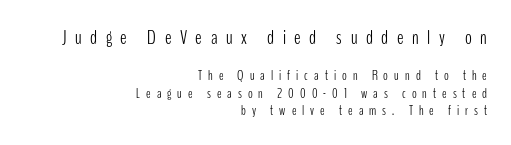
The image shows 20 px text type, upright; set right-aligned, normal line spacing (1.28x), unusually wide letter spacing (+0.43 em), not underlined; the first (top) block is 1.43x larger.
